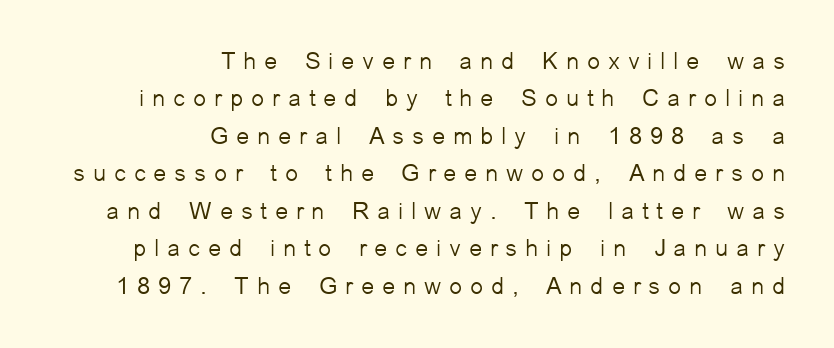
The image shows 24 px text type, upright; set right-aligned, normal line spacing (1.56x), unusually wide letter spacing (+0.32 em), not underlined.
